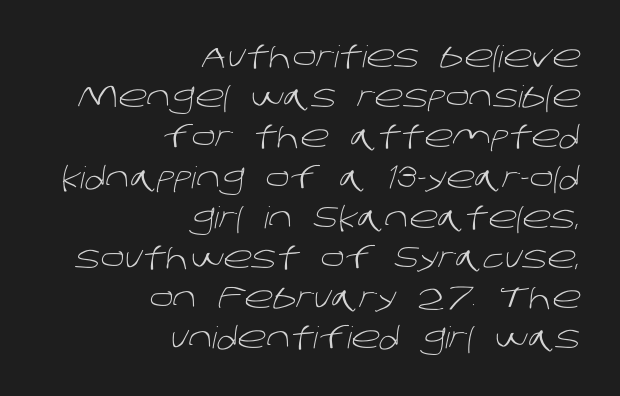
{"serif": "no", "bold": "no", "weight": "light", "width": "normal", "stroke_contrast": "low", "x_height": "large", "monospaced": "no", "underline": "no", "align": "right", "line_spacing": "normal", "line_spacing_ratio": 1.34, "letter_spacing": "normal", "letter_spacing_em": 0.0, "glyph_px": 30}
